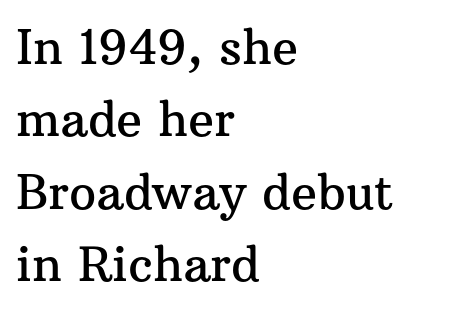
The image shows 48 px serif type, upright; set left-aligned, normal line spacing (1.51x), normal letter spacing, not underlined; medium stroke contrast and a medium x-height.
